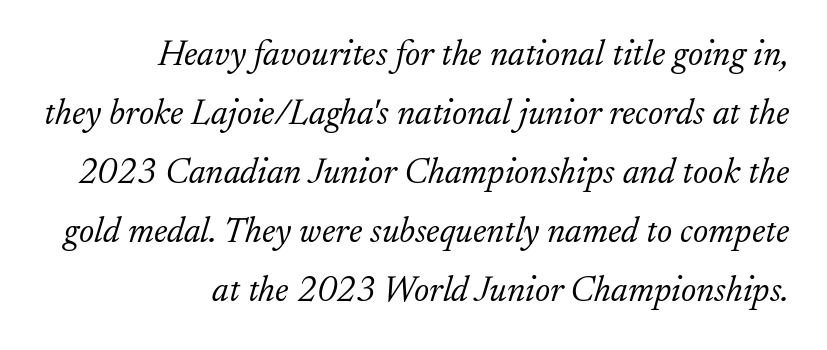
{"serif": "yes", "italic": "yes", "lean": "right", "slant_degrees": 17, "bold": "no", "weight": "light", "width": "normal", "stroke_contrast": "low", "x_height": "small", "monospaced": "no", "underline": "no", "align": "right", "line_spacing": "normal", "line_spacing_ratio": 1.64, "letter_spacing": "normal", "letter_spacing_em": 0.0, "glyph_px": 36}
